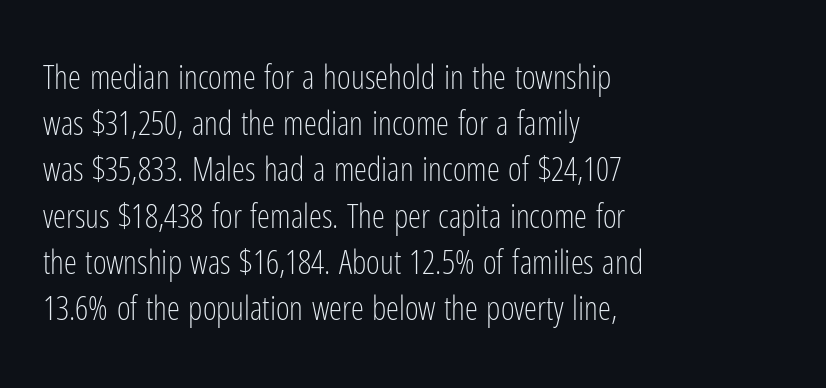
What kind of face is this? One without serifs — a sans. This reads as an unemphasized weight, regular at the heaviest. Each letter keeps its own natural width here, so spacing adapts to shape. A clean baseline with only descenders dipping below it.
